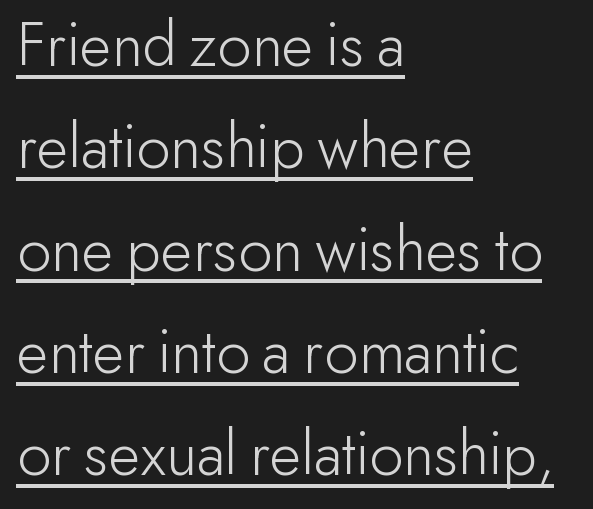
The image shows 66 px light sans-serif type, upright; set left-aligned, normal line spacing (1.55x), normal letter spacing, underlined; low stroke contrast and a small x-height.
